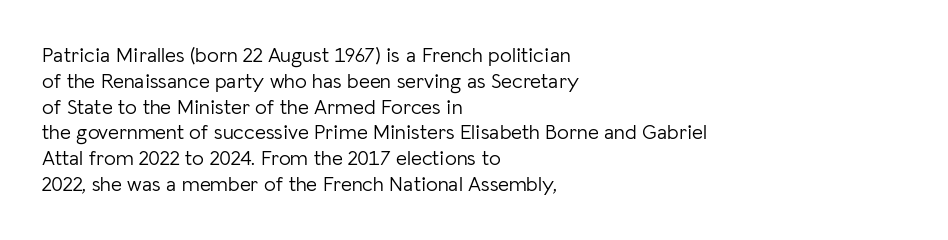
Q: Is the text bold? A: No.
Q: Is the text italic (slanted)? A: No, it is upright.
Q: Is the text underlined? A: No.
Q: How is the paragraph aligned? A: Left-aligned.
Q: Is the spacing between letters normal or unusually wide? A: Normal.
